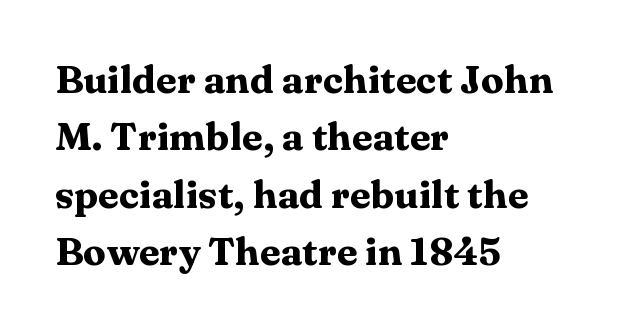
{"serif": "yes", "italic": "no", "bold": "yes", "weight": "heavy", "width": "wide", "stroke_contrast": "medium", "x_height": "medium", "monospaced": "no", "underline": "no", "align": "left", "line_spacing": "normal", "line_spacing_ratio": 1.51, "letter_spacing": "normal", "letter_spacing_em": 0.0, "glyph_px": 38}
